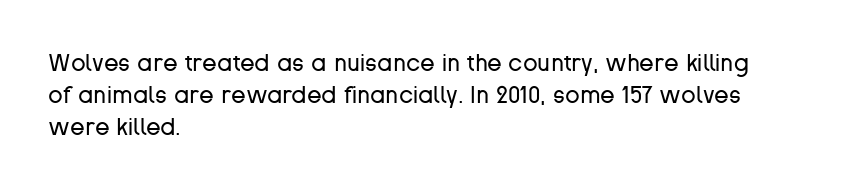
Q: Is the text bold? A: No.
Q: Is the text italic (slanted)? A: No, it is upright.
Q: Is the text underlined? A: No.
Q: How is the paragraph aligned? A: Left-aligned.
Q: Is the spacing between letters normal or unusually wide? A: Normal.
Q: Is the spacing between lines tight, normal or loose? A: Normal.
